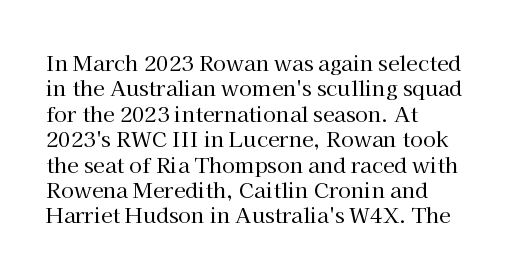
A bare baseline throughout the passage. Line beginnings align vertically; line endings do not. This sample uses plain, unmodified letter spacing. Posture: straight, roman, zero tilt. Is this a heavy cut? Hardly; it is regular or lighter.
